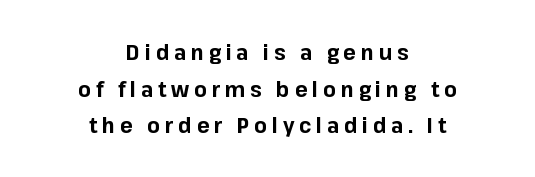
Q: Is the text bold? A: Yes.
Q: Is the text italic (slanted)? A: No, it is upright.
Q: Is the text underlined? A: No.
Q: How is the paragraph aligned? A: Centered.
Q: Is the spacing between letters normal or unusually wide? A: Unusually wide.
